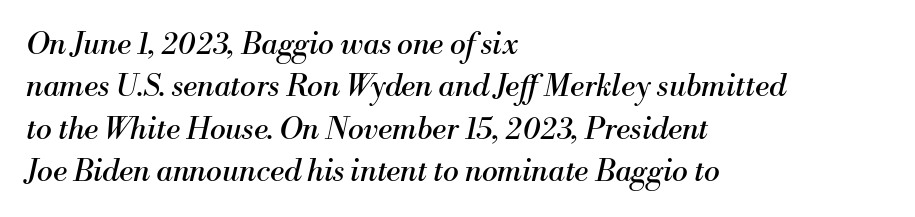
The image shows 30 px regular-weight serif type, italic (leaning right); set left-aligned, normal line spacing (1.41x), normal letter spacing, not underlined; medium stroke contrast and a small x-height.
